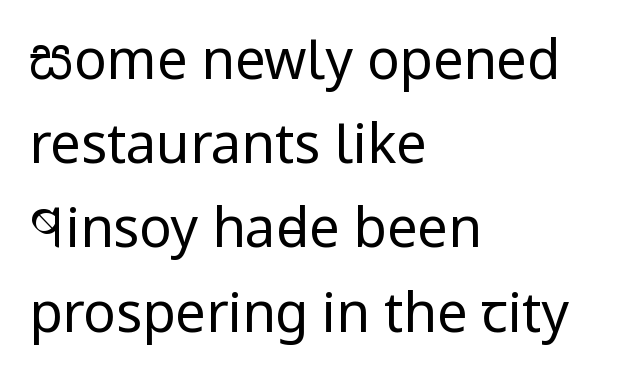
The image shows 54 px regular-weight, condensed sans-serif type, upright; set left-aligned, normal line spacing (1.56x), normal letter spacing, not underlined; low stroke contrast and a large x-height.
